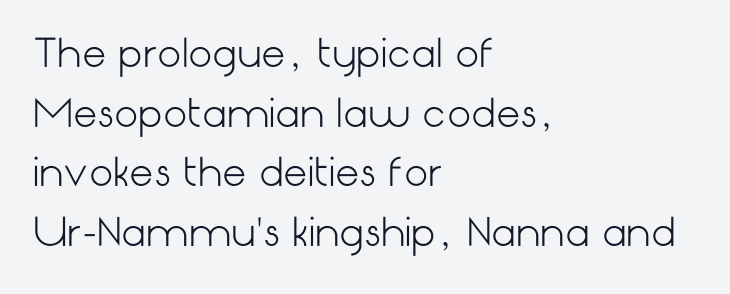
Q: Is the text bold? A: No.
Q: Is the text italic (slanted)? A: No, it is upright.
Q: Is the typeface a serif or a sans-serif typeface? A: Sans-serif.
Q: Is the text underlined? A: No.
Q: How is the paragraph aligned? A: Left-aligned.
Q: Is the spacing between letters normal or unusually wide? A: Normal.
Q: Is the spacing between lines tight, normal or loose? A: Normal.
Q: Width (condensed, normal, or wide)? A: Normal.
Q: Stroke contrast? A: Low.
Q: x-height? A: Medium.
